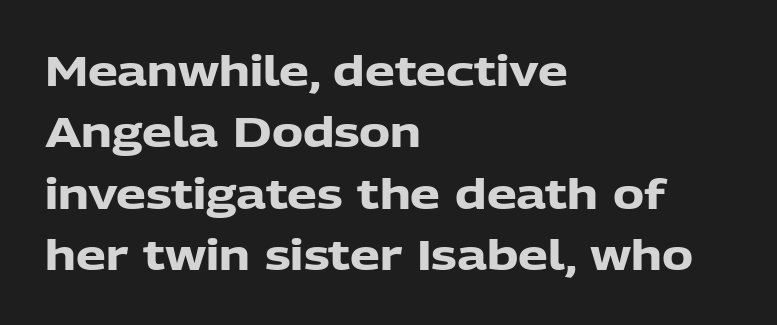
The image shows 42 px heavy sans-serif type, upright; set left-aligned, normal line spacing (1.46x), normal letter spacing, not underlined; low stroke contrast and a medium x-height.
